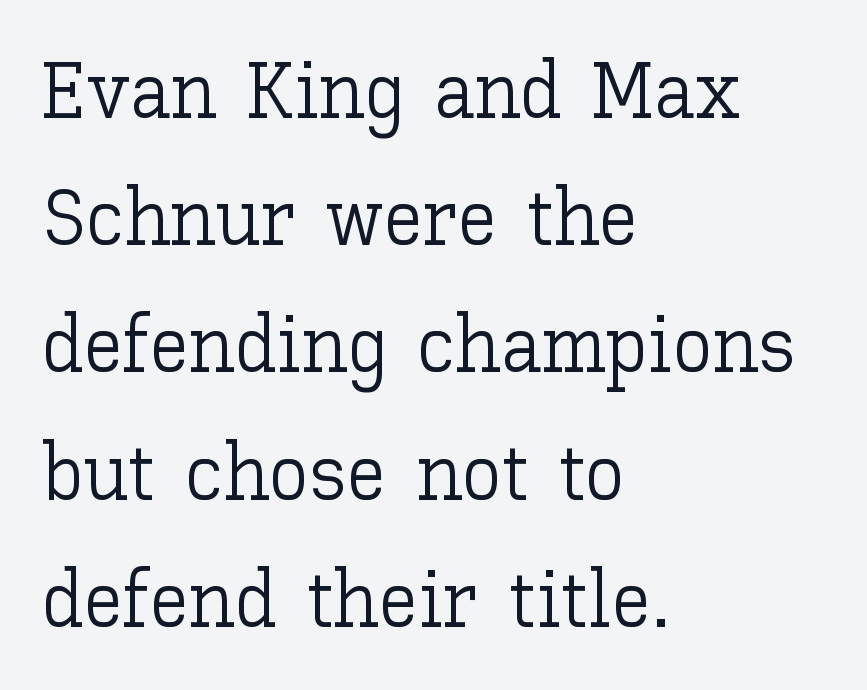
Q: Is the text bold? A: No.
Q: Is the text italic (slanted)? A: No, it is upright.
Q: Is the text underlined? A: No.
Q: How is the paragraph aligned? A: Left-aligned.
Q: Is the spacing between letters normal or unusually wide? A: Normal.
Q: Is the spacing between lines tight, normal or loose? A: Normal.
Q: Width (condensed, normal, or wide)? A: Normal.
Q: Stroke contrast? A: Low.
Q: x-height? A: Medium.
Q: Monospaced? A: No.
